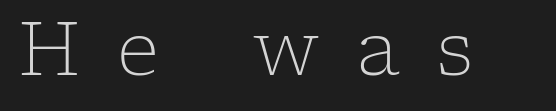
{"serif": "yes", "italic": "no", "bold": "no", "weight": "light", "width": "normal", "stroke_contrast": "low", "x_height": "medium", "monospaced": "no", "underline": "no", "letter_spacing": "wide", "letter_spacing_em": 0.49, "glyph_px": 74}
